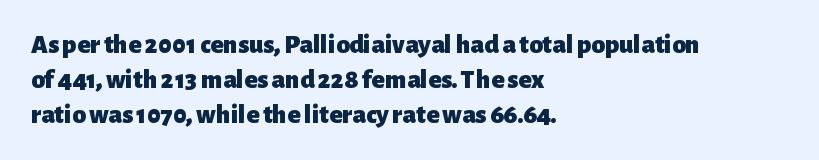
Q: Is the text bold? A: Yes.
Q: Is the text italic (slanted)? A: No, it is upright.
Q: Is the text underlined? A: No.
Q: How is the paragraph aligned? A: Left-aligned.
Q: Is the spacing between letters normal or unusually wide? A: Normal.
Q: Is the spacing between lines tight, normal or loose? A: Normal.
